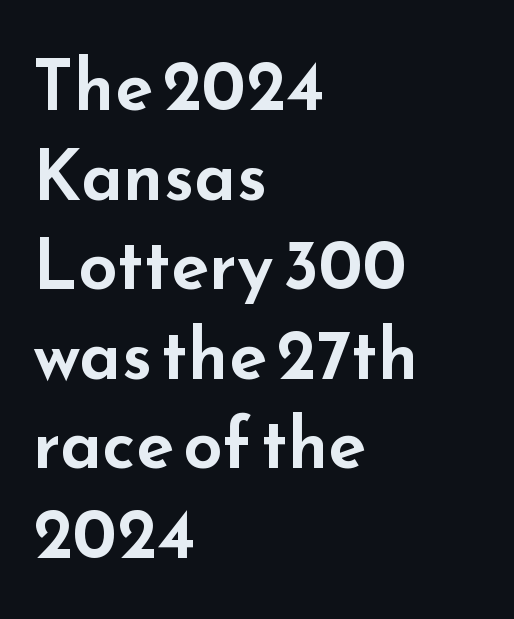
One glance says typical: line gaps are just what's usual. Upright lettering throughout. A sans-serif font was chosen for this passage. Leftover space on each line is placed entirely after the last word. You could not count columns in this text — the font is proportionally spaced.
